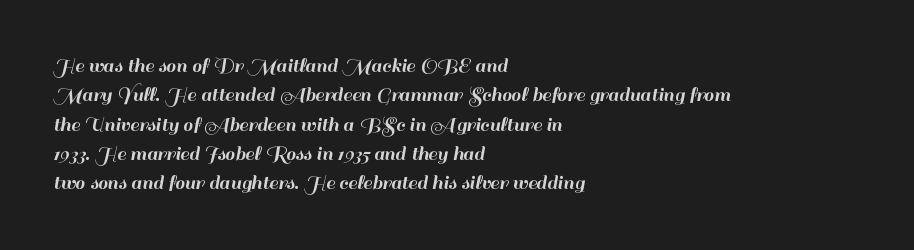
The image shows 22 px text type; set left-aligned, normal line spacing (1.33x), normal letter spacing, not underlined.
